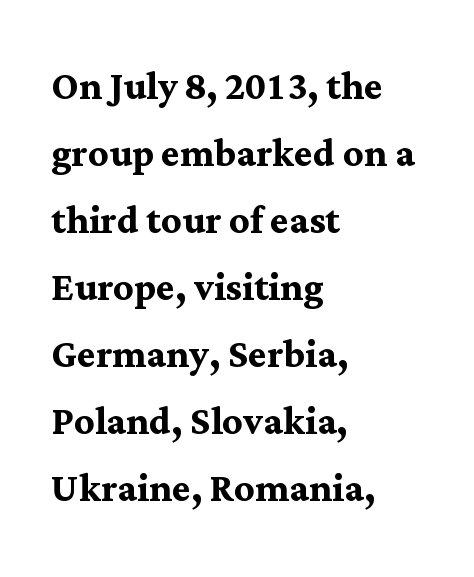
{"serif": "yes", "italic": "no", "bold": "yes", "weight": "semibold", "width": "normal", "stroke_contrast": "medium", "x_height": "medium", "monospaced": "no", "underline": "no", "align": "left", "line_spacing": "normal", "line_spacing_ratio": 1.34, "letter_spacing": "normal", "letter_spacing_em": 0.0, "glyph_px": 50}
